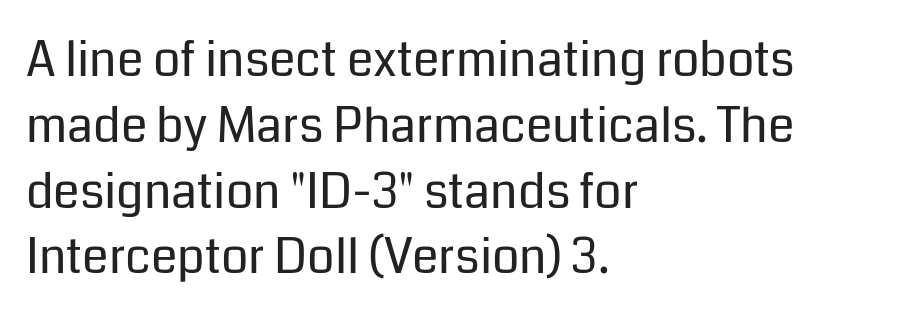
The image shows 48 px regular-weight sans-serif type, upright; set left-aligned, normal line spacing (1.37x), normal letter spacing, not underlined; low stroke contrast and a medium x-height.
